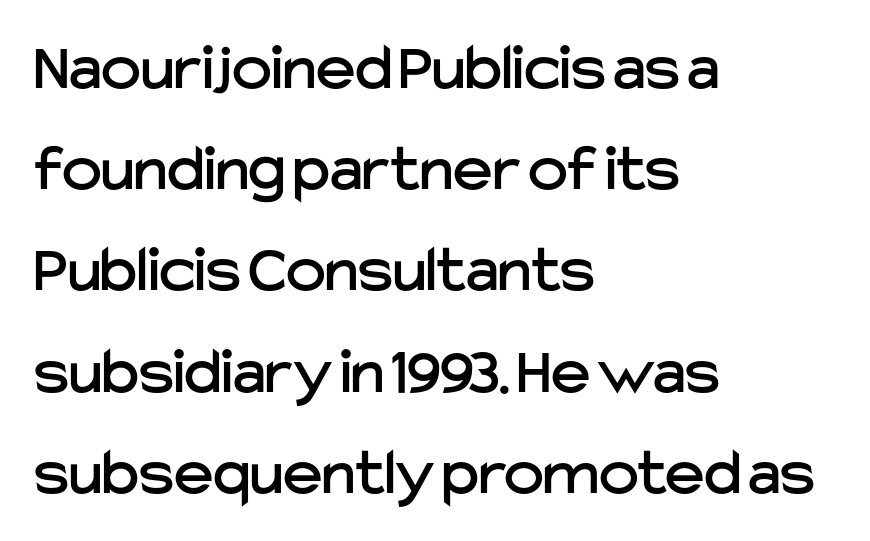
{"serif": "no", "italic": "no", "width": "normal", "stroke_contrast": "low", "x_height": "medium", "monospaced": "no", "underline": "no", "align": "left", "line_spacing": "normal", "line_spacing_ratio": 1.51, "letter_spacing": "normal", "letter_spacing_em": 0.0, "glyph_px": 67}
